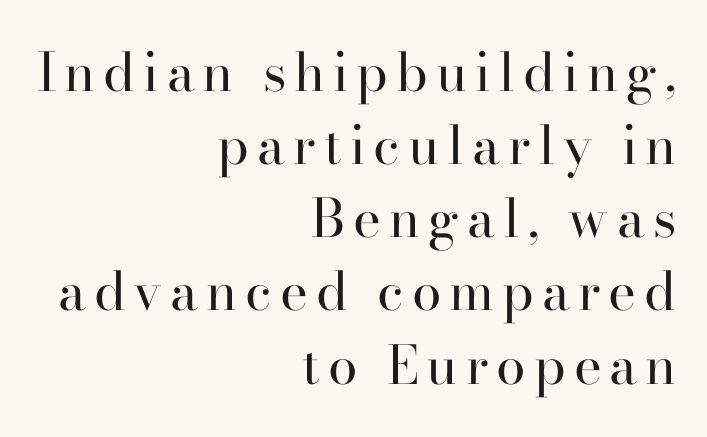
The image shows 53 px regular-weight serif type, upright; set right-aligned, normal line spacing (1.38x), not underlined; high stroke contrast and a small x-height.
